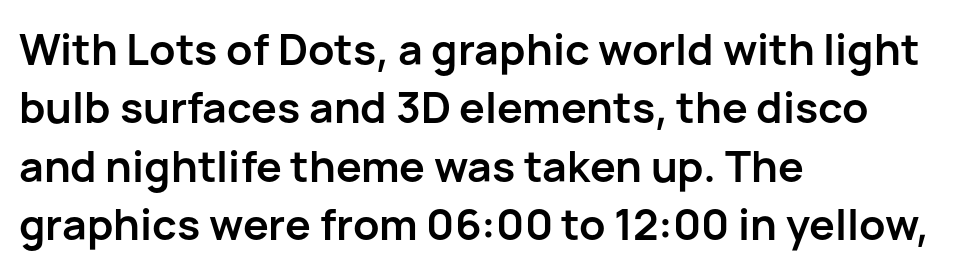
{"serif": "no", "italic": "no", "bold": "yes", "weight": "semibold", "width": "normal", "stroke_contrast": "low", "x_height": "medium", "monospaced": "no", "underline": "no", "align": "left", "line_spacing": "normal", "line_spacing_ratio": 1.36, "letter_spacing": "normal", "letter_spacing_em": 0.0, "glyph_px": 43}
